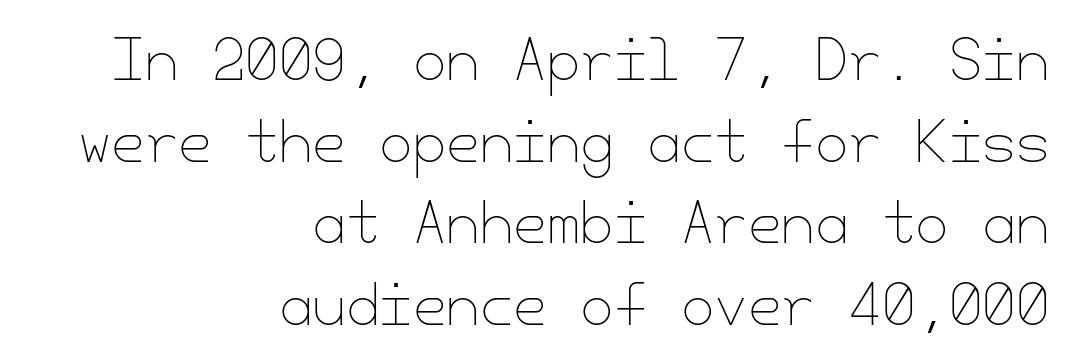
Is the stroke heavy? The answer is a plain regular-or-lighter. Honestly, the row spacing looks completely unremarkable. Nobody drew a line under any word here. Line ends are locked; line starts wander.
